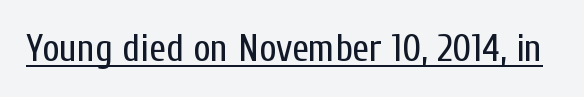
Q: Is the text bold? A: No.
Q: Is the text italic (slanted)? A: No, it is upright.
Q: Is the typeface a serif or a sans-serif typeface? A: Sans-serif.
Q: Is the text underlined? A: Yes.
Q: Is the spacing between letters normal or unusually wide? A: Normal.
Q: Width (condensed, normal, or wide)? A: Condensed.
Q: Stroke contrast? A: Low.
Q: x-height? A: Medium.
Q: Monospaced? A: No.
